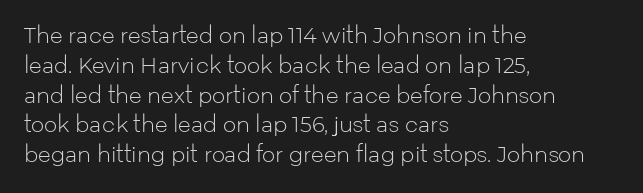
The image shows 21 px text type, upright; set left-aligned, normal line spacing (1.42x), normal letter spacing, not underlined.
